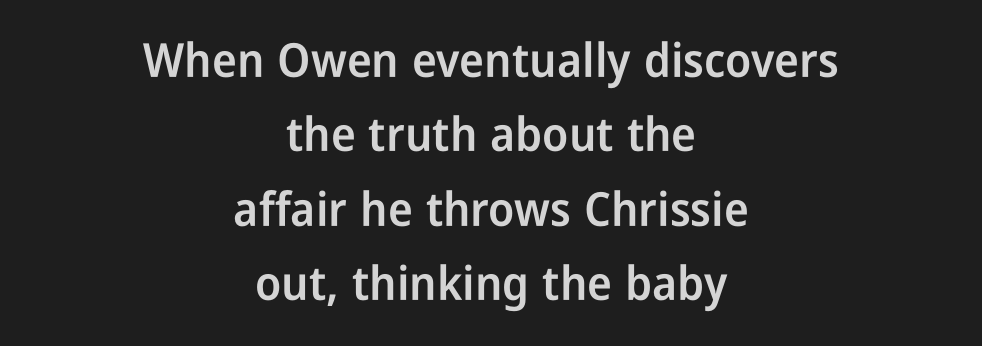
The font's upright variant was chosen for this text. The rag falls on both sides of this text block equally. Characters follow at the spacing the type designer built in. The passage shown is not underscored anywhere.
